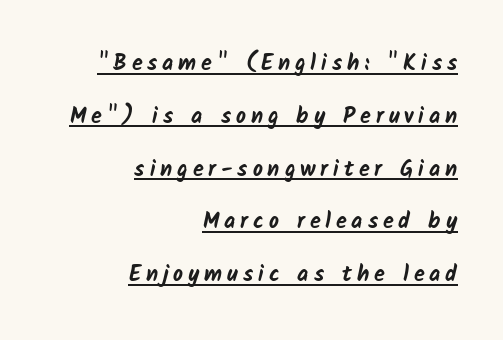
This is heavy type, rendered in bold. Notice how the passage keeps a crisp vertical edge on the right only. Underlined type. The line-height multiplier appears high, well above default.
